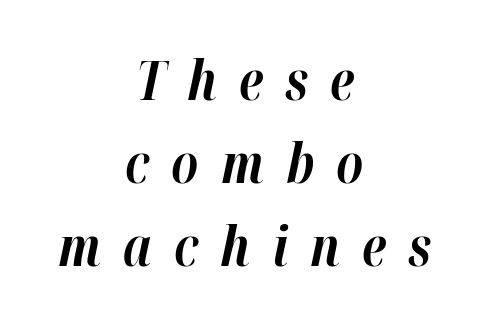
{"italic": "yes", "lean": "right", "slant_degrees": 12, "bold": "yes", "weight": "bold", "width": "normal", "stroke_contrast": "high", "x_height": "medium", "monospaced": "no", "underline": "no", "align": "center", "line_spacing": "normal", "line_spacing_ratio": 1.54, "letter_spacing": "wide", "letter_spacing_em": 0.41, "glyph_px": 54}
